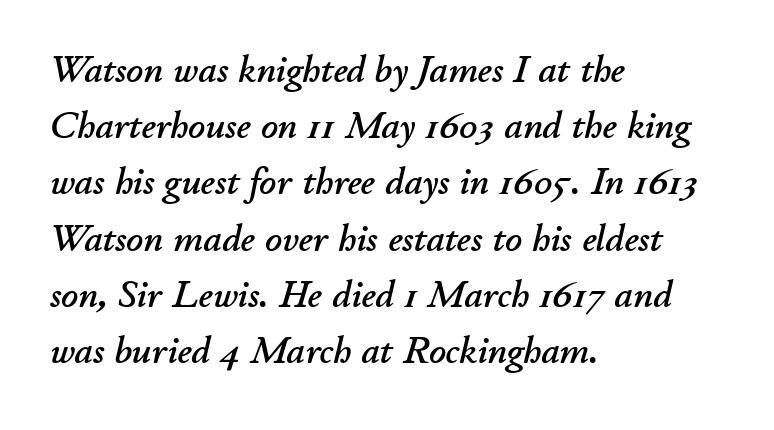
The image shows 37 px text type, italic (leaning right); set left-aligned, normal line spacing (1.52x), normal letter spacing, not underlined; low stroke contrast and a small x-height.
